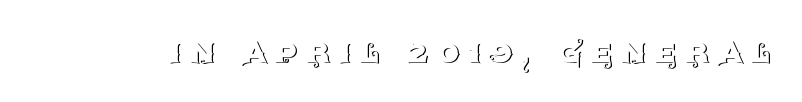
The passage shown is not underscored anywhere. Nothing heavy about these letters — not bold at all. Is this a fixed-width face? No — the glyphs have proportional, varying widths. This is roman type, the default non-slanted kind. A typesetter would call this heavily tracked-out type.
